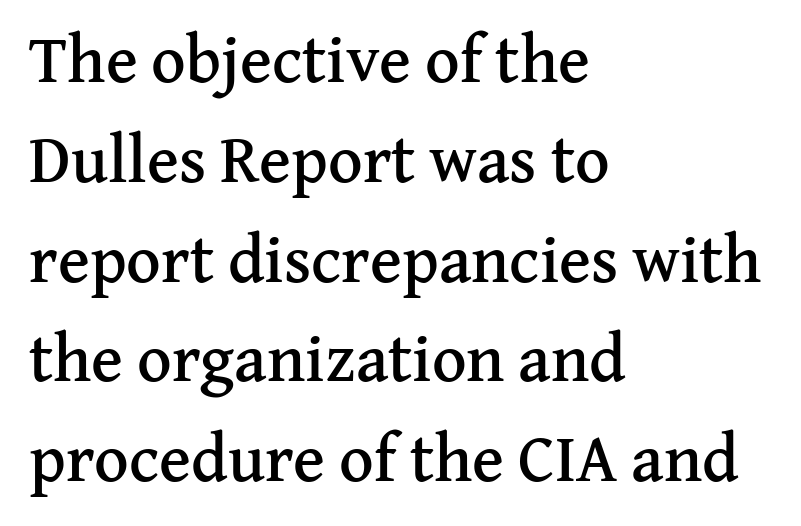
Q: Is the text italic (slanted)? A: No, it is upright.
Q: Is the typeface a serif or a sans-serif typeface? A: Serif.
Q: Is the text underlined? A: No.
Q: How is the paragraph aligned? A: Left-aligned.
Q: Is the spacing between letters normal or unusually wide? A: Normal.
Q: Is the spacing between lines tight, normal or loose? A: Normal.
Q: Width (condensed, normal, or wide)? A: Normal.
Q: Stroke contrast? A: Medium.
Q: x-height? A: Medium.
Q: Monospaced? A: No.
